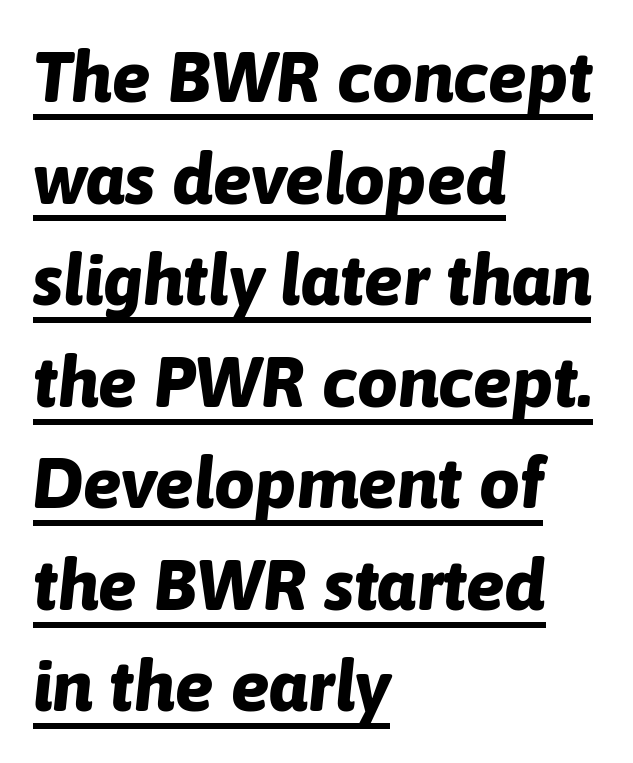
Students, note that the glyphs here touch the page at normal intervals. The face used here is proportionally spaced, like ordinary book or web type. In terms of leading, this rendering sits right in the middle. Glance below the letters and you will spot a drawn line. If you drew a ruler down the left edge, every line would touch it.
